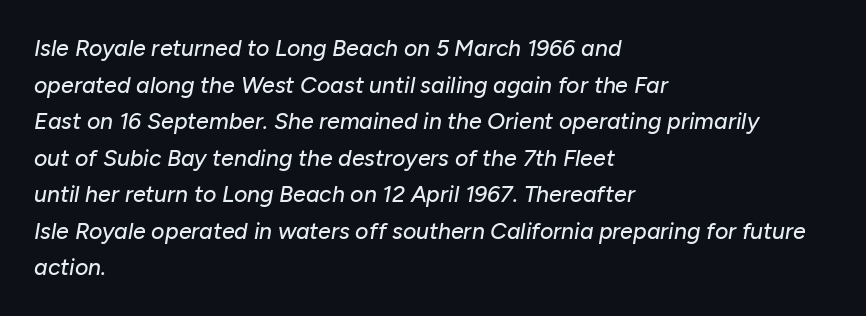
{"italic": "yes", "lean": "right", "slant_degrees": 10, "underline": "no", "align": "left", "line_spacing": "normal", "line_spacing_ratio": 1.59, "letter_spacing": "normal", "letter_spacing_em": 0.0, "glyph_px": 23}
